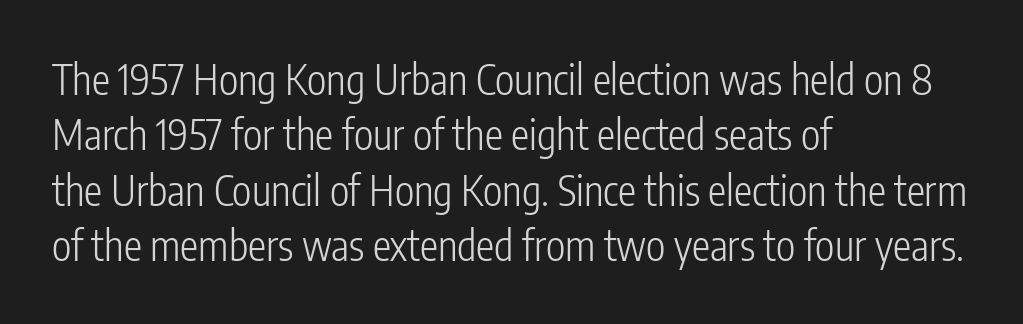
The face used here is proportionally spaced, like ordinary book or web type. The compositor pushed each line to the left boundary. Clear beneath every line of the passage. Honestly, the letter spacing is just normal — you wouldn't notice it.
